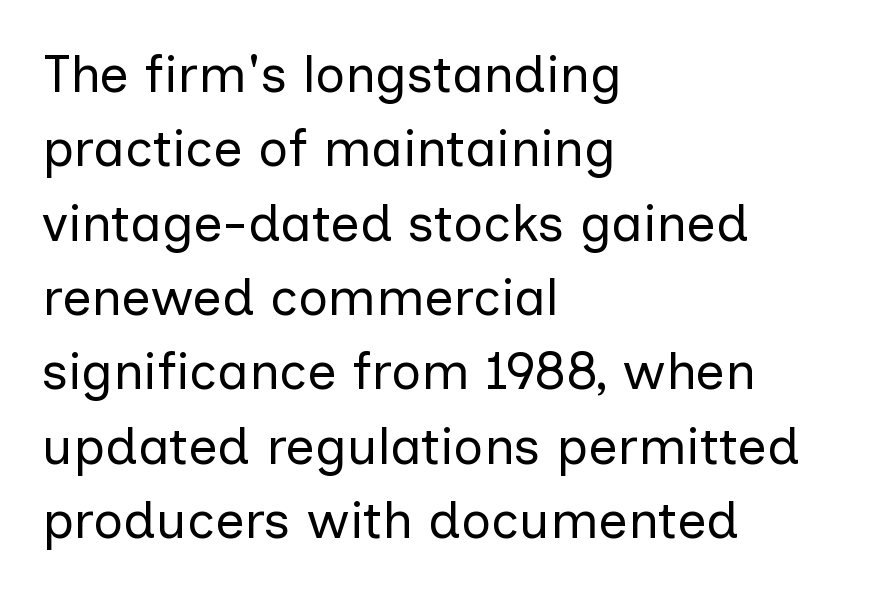
{"serif": "no", "italic": "no", "bold": "no", "weight": "regular", "width": "normal", "stroke_contrast": "low", "x_height": "medium", "monospaced": "no", "underline": "no", "align": "left", "line_spacing": "normal", "line_spacing_ratio": 1.43, "letter_spacing": "normal", "letter_spacing_em": 0.0, "glyph_px": 52}
